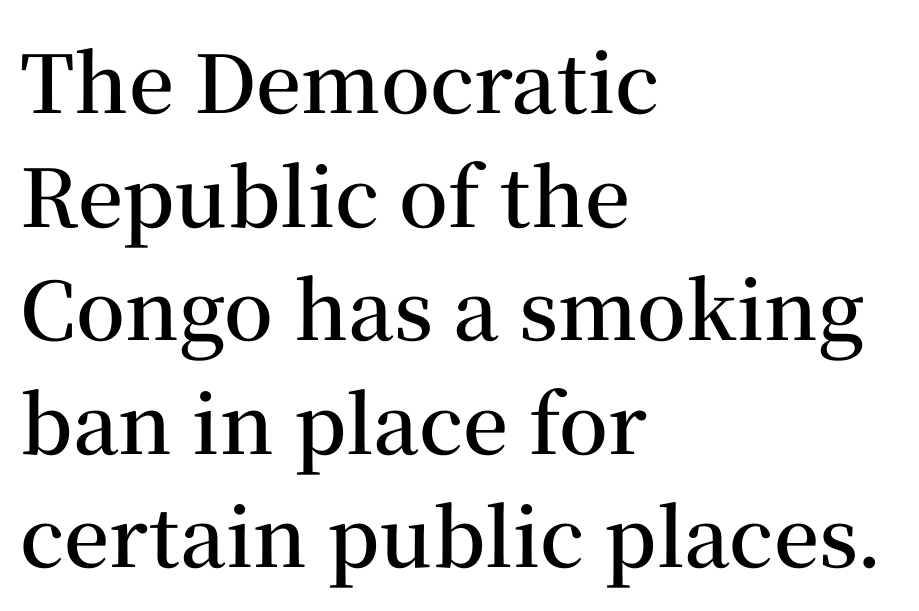
This is roman type, the default non-slanted kind. Letters rest on an invisible, unmarked baseline. Looks like regular typesetting: each glyph gets only the width it needs. Check where the strokes stop: tiny serifs finish them off. Spacing between characters is what you'd get straight out of the box. The compositor pushed each line to the left boundary.
